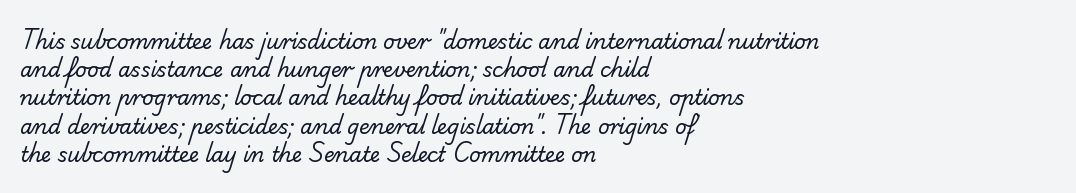
Q: Is the text bold? A: No.
Q: Is the text underlined? A: No.
Q: How is the paragraph aligned? A: Left-aligned.
Q: Is the spacing between letters normal or unusually wide? A: Normal.
Q: Is the spacing between lines tight, normal or loose? A: Normal.
